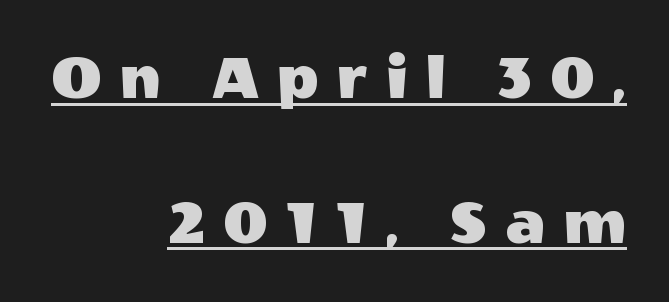
{"serif": "no", "italic": "no", "width": "normal", "x_height": "large", "monospaced": "no", "underline": "yes", "align": "right", "line_spacing": "loose", "line_spacing_ratio": 2.19, "letter_spacing": "wide", "letter_spacing_em": 0.29, "glyph_px": 66}
